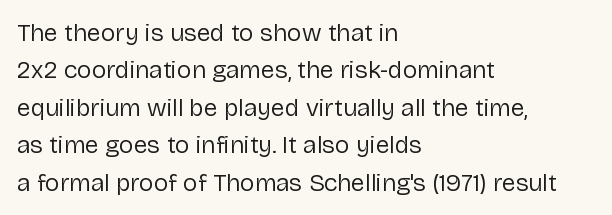
The image shows 25 px text type, upright; set left-aligned, normal line spacing (1.5x), normal letter spacing, not underlined.
